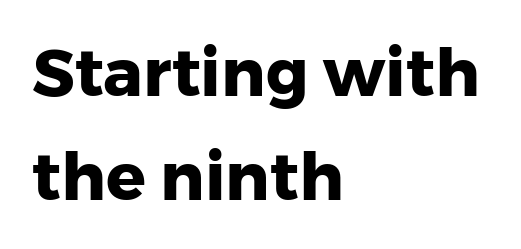
Any mark beneath the type? The region is blank. Unlike a traditional serif, this face leaves its strokes unadorned. Compared with a centered layout, this one pins lines to the left instead. The face used here is rendered with its standard letterfit. I'd describe the lettering as bold — thick and assertive. Think of a printed novel: that variable character pitch is what you see here.
